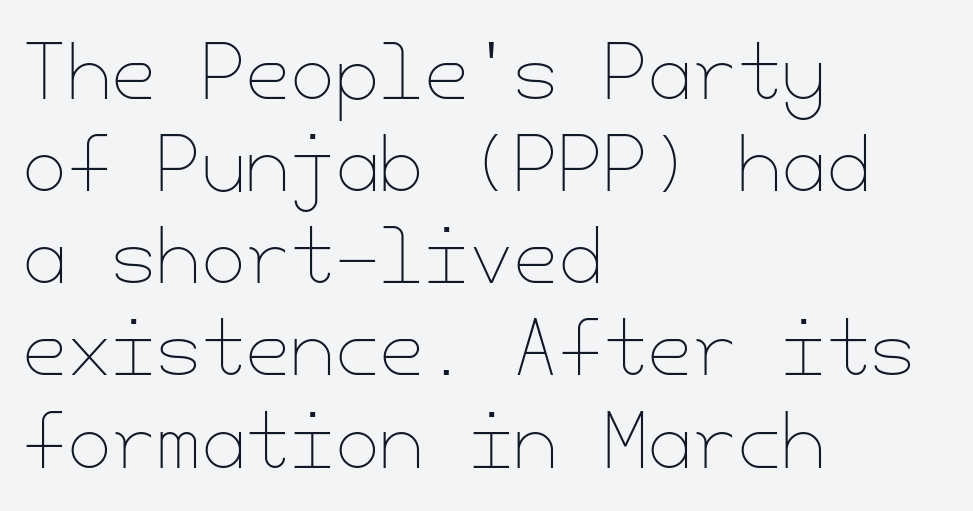
{"italic": "no", "bold": "no", "weight": "thin", "width": "normal", "stroke_contrast": "low", "x_height": "small", "underline": "no", "align": "left", "line_spacing": "normal", "line_spacing_ratio": 1.28, "letter_spacing": "normal", "letter_spacing_em": 0.0, "glyph_px": 72}
